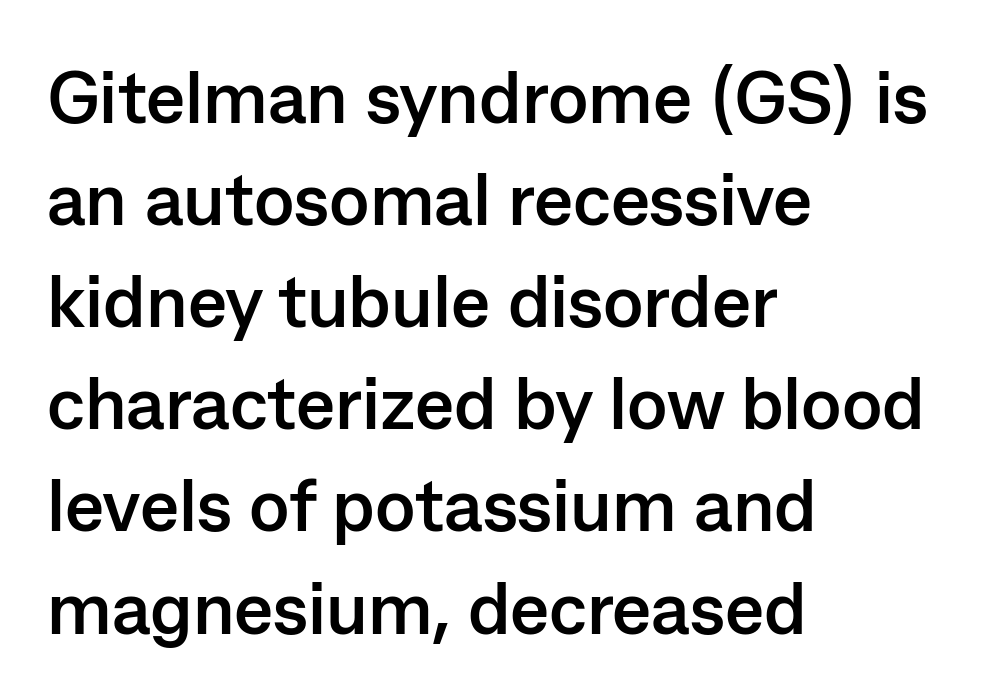
Every letter is thick-stroked: bold, no question. Here the glyphs are tracked normally, forming tight word shapes. Character widths vary here, with narrow letters taking less room than wide ones. Is there much room between lines? A standard amount, neither cramped nor airy. The characters display no serif detailing; their extremities are plain. Alignment: flush left.
